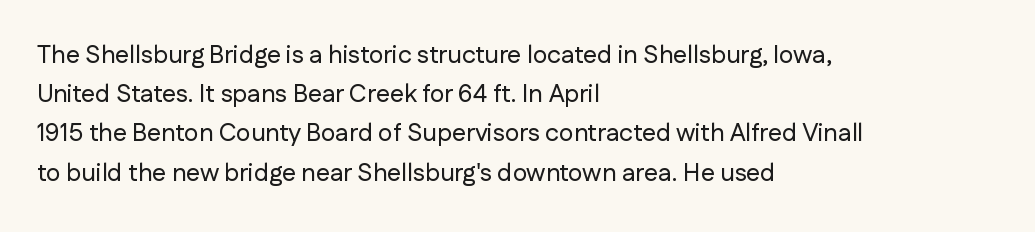
Q: Is the text italic (slanted)? A: No, it is upright.
Q: Is the text underlined? A: No.
Q: How is the paragraph aligned? A: Left-aligned.
Q: Is the spacing between letters normal or unusually wide? A: Normal.
Q: Is the spacing between lines tight, normal or loose? A: Normal.
